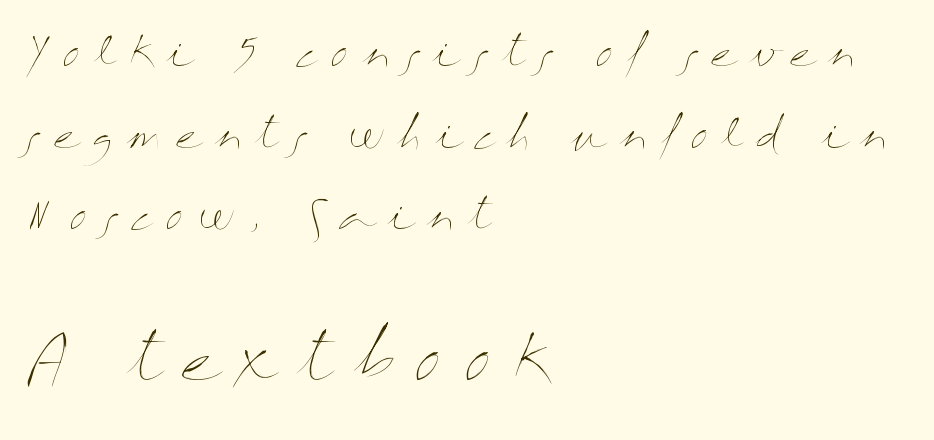
Students, observe: this is what heavily led, spacious text looks like. Varying glyph widths throughout — classic text-font behaviour. The space directly below the letters is spotless. This rendering uses left alignment, leaving the right contour irregular.
